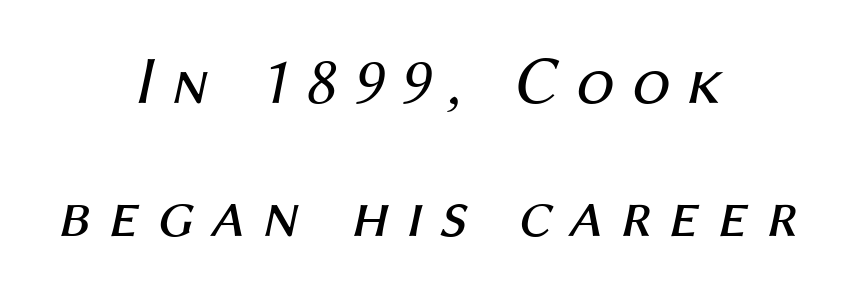
The image shows 68 px regular-weight type, italic (leaning right); set centered, loose line spacing (1.95x), unusually wide letter spacing (+0.25 em), not underlined; medium stroke contrast and a medium x-height.
